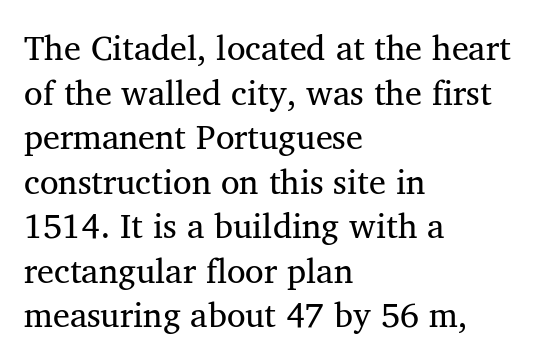
The gaps between neighbouring characters are ordinary and unremarkable. This sample keeps an unexceptional amount of space between lines. Think standard paragraph weight, or any step lighter than that. One-word summary of the alignment: left.
